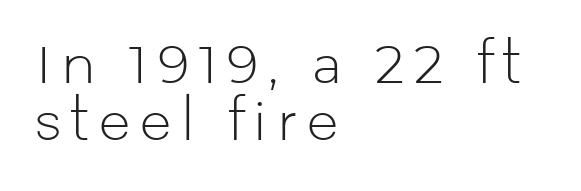
Q: Is the text bold? A: No.
Q: Is the text italic (slanted)? A: No, it is upright.
Q: Is the typeface a serif or a sans-serif typeface? A: Sans-serif.
Q: Is the text underlined? A: No.
Q: How is the paragraph aligned? A: Left-aligned.
Q: Is the spacing between lines tight, normal or loose? A: Tight.
Q: Width (condensed, normal, or wide)? A: Normal.
Q: Stroke contrast? A: Low.
Q: x-height? A: Medium.
Q: Monospaced? A: No.
